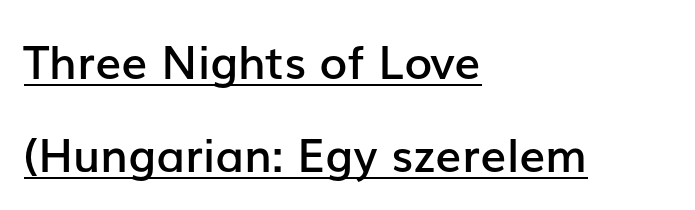
Honestly, the rows look like they've been pulled way apart. The rendering anchors every line to the left-hand side. In terms of posture, this sample is upright. Letter spacing: default.
